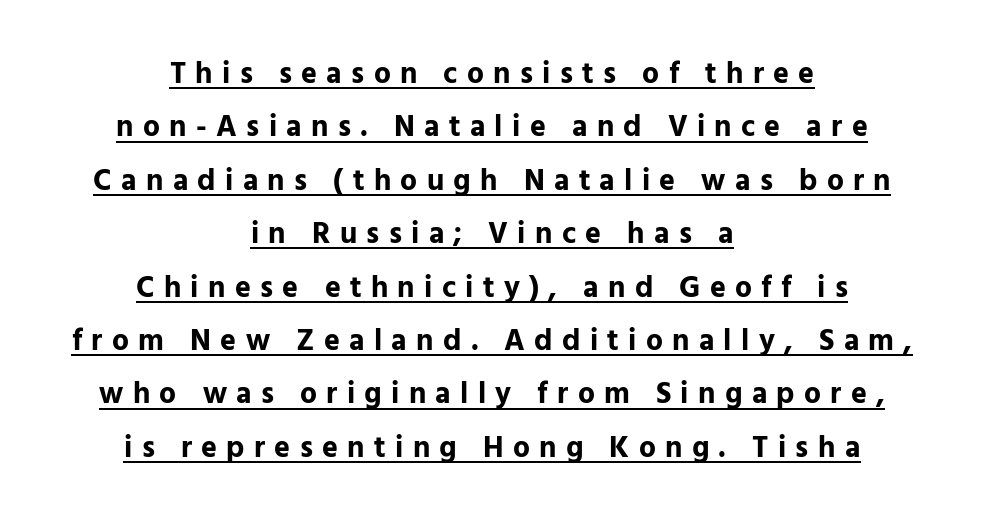
Q: Is the text bold? A: Yes.
Q: Is the text italic (slanted)? A: No, it is upright.
Q: Is the typeface a serif or a sans-serif typeface? A: Sans-serif.
Q: Is the text underlined? A: Yes.
Q: How is the paragraph aligned? A: Centered.
Q: Is the spacing between letters normal or unusually wide? A: Unusually wide.
Q: Width (condensed, normal, or wide)? A: Normal.
Q: Stroke contrast? A: Low.
Q: x-height? A: Medium.
Q: Monospaced? A: No.
